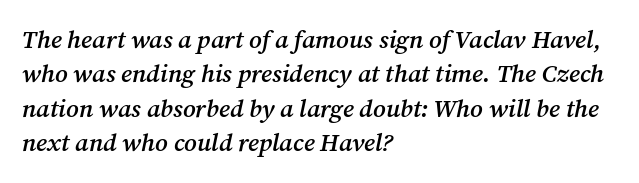
The image shows 25 px text type, italic (leaning right); set left-aligned, normal line spacing (1.38x), normal letter spacing, not underlined.
